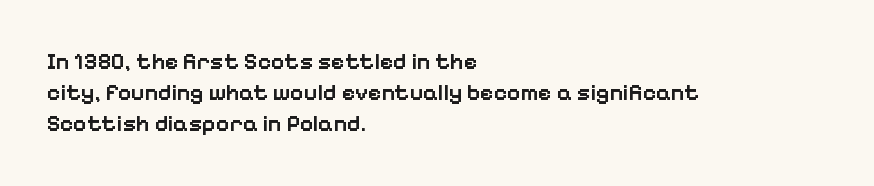
A bare baseline throughout the passage. The gaps between neighbouring characters are ordinary and unremarkable. These lines were composed using upright roman letters. Honestly, the row spacing looks completely unremarkable. In terms of weight, the rendering is demibold, just under bold. The typesetter chose a ragged-right arrangement here.
